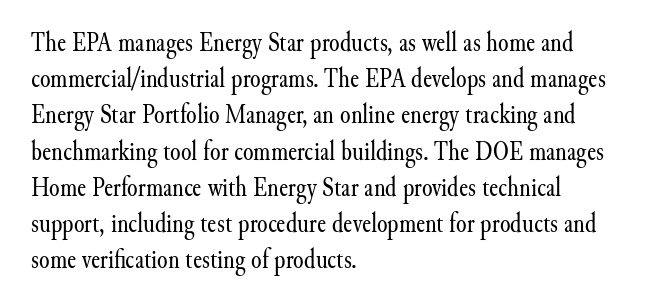
{"italic": "no", "bold": "no", "underline": "no", "align": "left", "line_spacing": "normal", "line_spacing_ratio": 1.34, "letter_spacing": "normal", "letter_spacing_em": 0.0, "glyph_px": 27}
